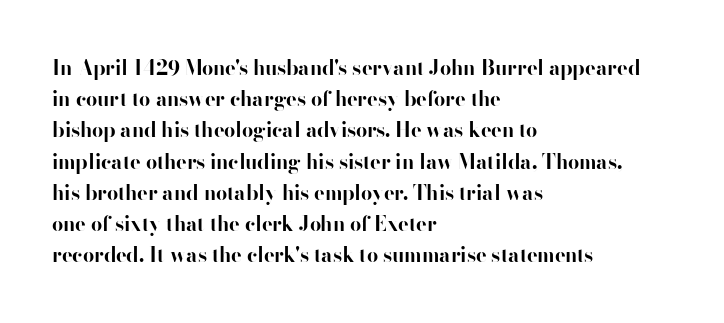
{"italic": "no", "bold": "yes", "underline": "no", "align": "left", "line_spacing": "normal", "line_spacing_ratio": 1.56, "letter_spacing": "normal", "letter_spacing_em": 0.0, "glyph_px": 20}
